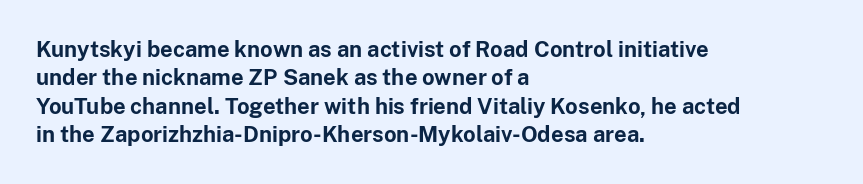
Q: Is the text bold? A: Yes.
Q: Is the text italic (slanted)? A: No, it is upright.
Q: Is the text underlined? A: No.
Q: How is the paragraph aligned? A: Left-aligned.
Q: Is the spacing between letters normal or unusually wide? A: Normal.
Q: Is the spacing between lines tight, normal or loose? A: Normal.
